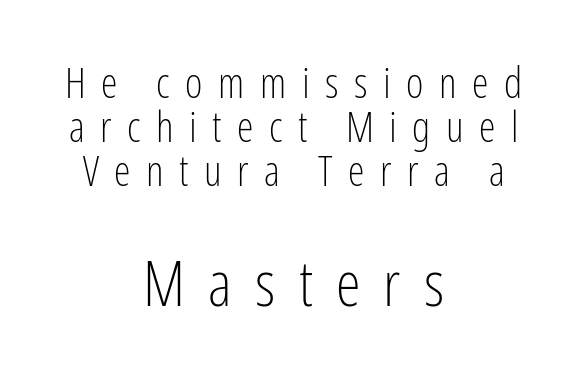
{"serif": "no", "italic": "no", "bold": "no", "weight": "light", "width": "condensed", "stroke_contrast": "low", "x_height": "medium", "monospaced": "no", "underline": "no", "align": "center", "line_spacing": "tight", "line_spacing_ratio": 1.05, "letter_spacing": "wide", "letter_spacing_em": 0.37, "larger_block": "second", "size_ratio": 1.5, "glyph_px": 63}
